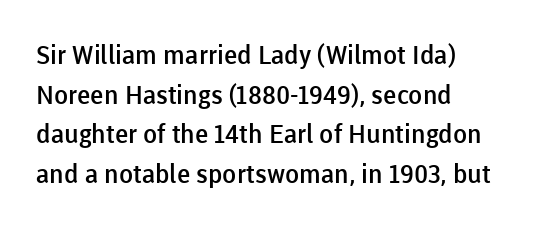
{"italic": "no", "bold": "semi", "underline": "no", "align": "left", "line_spacing": "normal", "line_spacing_ratio": 1.52, "letter_spacing": "normal", "letter_spacing_em": 0.0, "glyph_px": 26}
